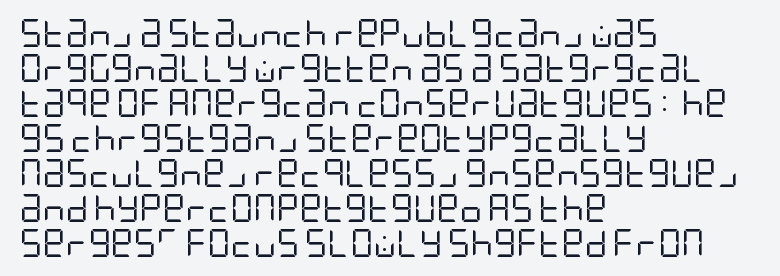
The image shows 28 px regular-weight, condensed sans-serif type, upright; set left-aligned, normal line spacing (1.25x), normal letter spacing, not underlined; low stroke contrast and a large x-height.
